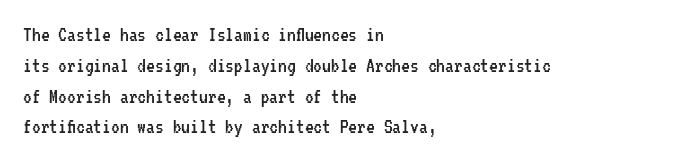
{"italic": "no", "bold": "no", "underline": "no", "align": "left", "line_spacing": "normal", "line_spacing_ratio": 1.4, "letter_spacing": "normal", "letter_spacing_em": 0.0, "glyph_px": 22}
